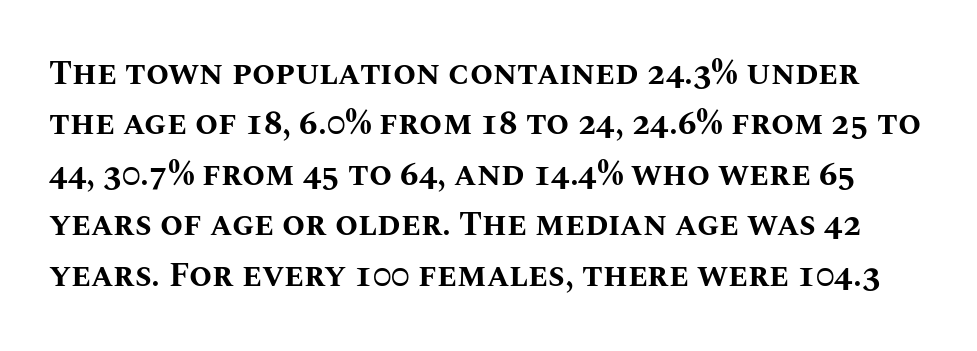
{"italic": "no", "bold": "yes", "weight": "bold", "width": "normal", "stroke_contrast": "medium", "x_height": "large", "monospaced": "no", "underline": "no", "line_spacing": "normal", "line_spacing_ratio": 1.53, "letter_spacing": "normal", "letter_spacing_em": 0.0, "glyph_px": 33}
